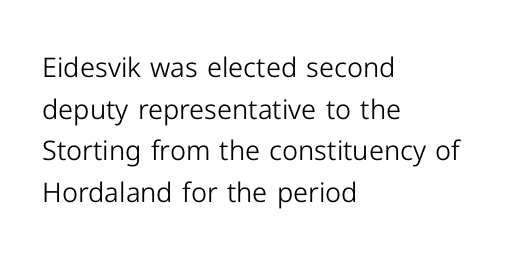
This sample uses an upright cut, with every glyph sitting square on the baseline. Lines of text with bare space underneath. The setting favours the left margin, as ordinary paragraphs usually do. Leading: standard. The typesetting does not lean heavy: it is not bold. You could call the tracking neutral — neither tight nor loose.
